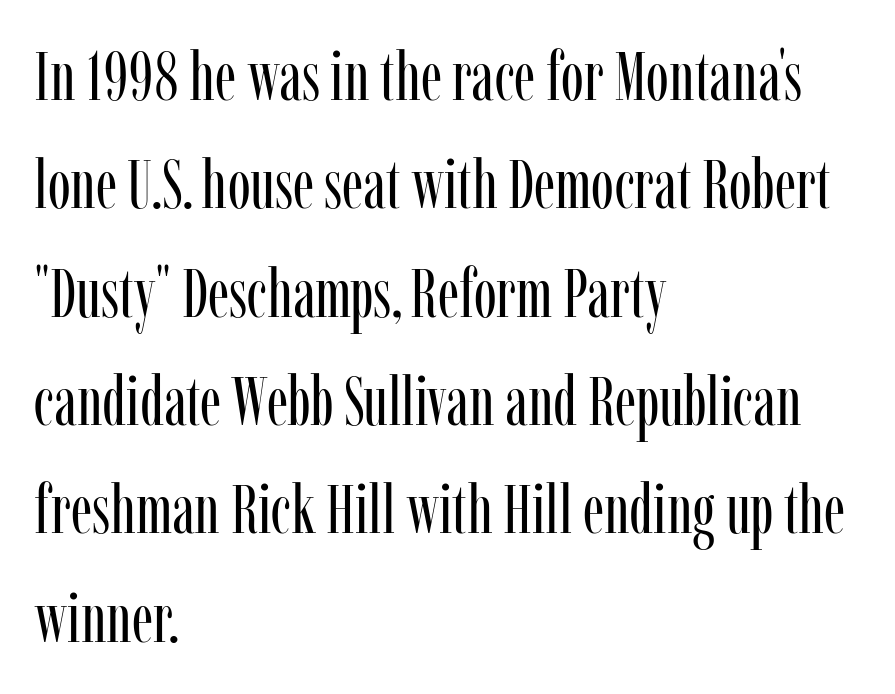
Q: Is the text bold? A: No.
Q: Is the text italic (slanted)? A: No, it is upright.
Q: Is the typeface a serif or a sans-serif typeface? A: Serif.
Q: Is the text underlined? A: No.
Q: How is the paragraph aligned? A: Left-aligned.
Q: Is the spacing between letters normal or unusually wide? A: Normal.
Q: Is the spacing between lines tight, normal or loose? A: Normal.
Q: Width (condensed, normal, or wide)? A: Condensed.
Q: Stroke contrast? A: Low.
Q: x-height? A: Medium.
Q: Monospaced? A: No.
